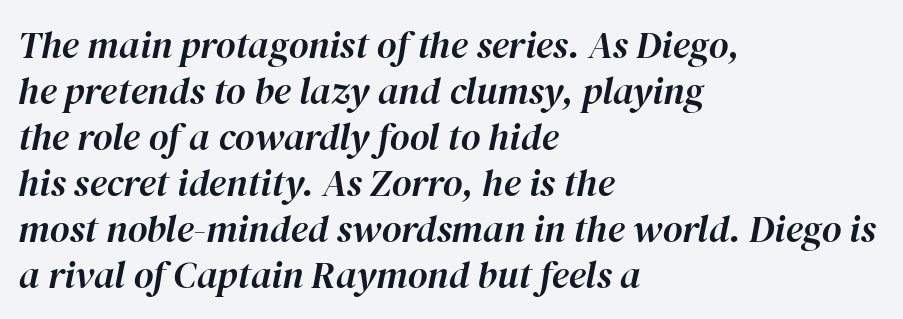
Decoration check: the copy has no underline. Here the designer chose a conventional face with non-uniform glyph widths. Is the type slanted? Yes — the strokes lean at a clear angle. Layout note: lines flush left. Characters follow at the spacing the type designer built in.
